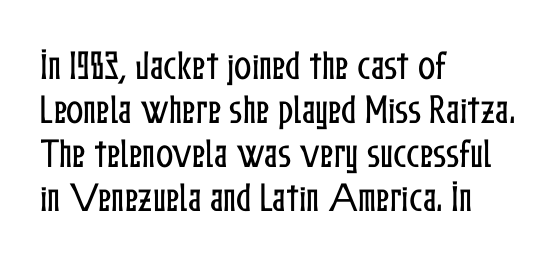
Q: Is the text italic (slanted)? A: No, it is upright.
Q: Is the text underlined? A: No.
Q: How is the paragraph aligned? A: Left-aligned.
Q: Is the spacing between letters normal or unusually wide? A: Normal.
Q: Is the spacing between lines tight, normal or loose? A: Normal.
Q: Width (condensed, normal, or wide)? A: Condensed.
Q: Stroke contrast? A: Low.
Q: x-height? A: Medium.
Q: Monospaced? A: No.
